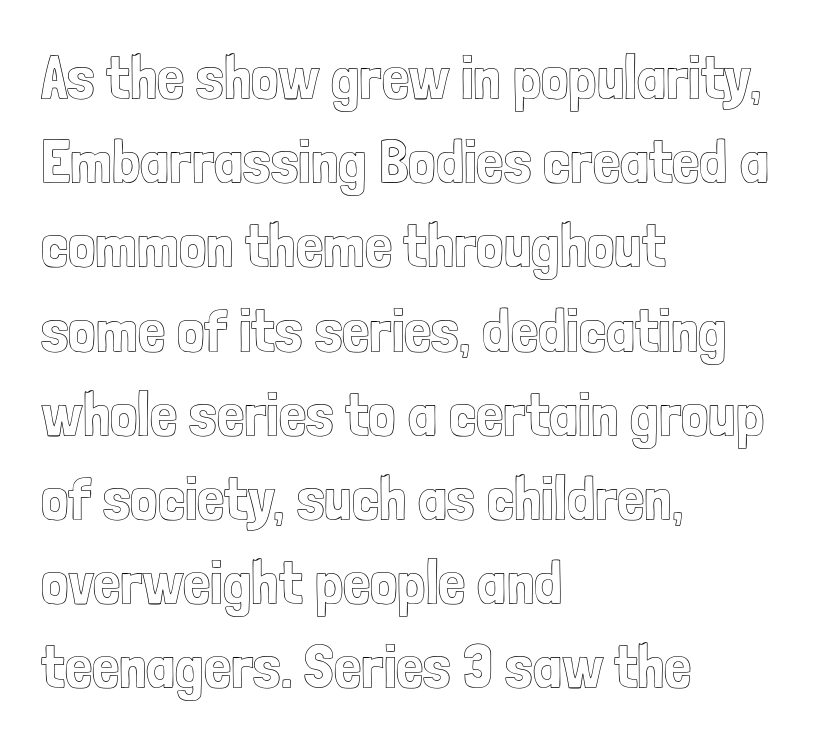
The string is rendered with underlining switched off. This rendering uses left alignment, leaving the right contour irregular. Default kerning and tracking; the words read as compact shapes. Rendered with straight, roman letterforms.
